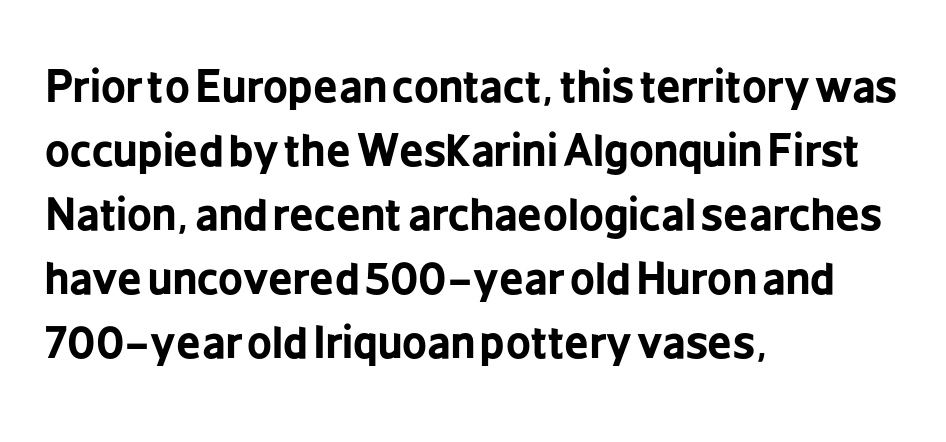
The image shows 43 px bold, condensed sans-serif type, upright; set left-aligned, normal line spacing (1.49x), normal letter spacing, not underlined; low stroke contrast and a medium x-height.
